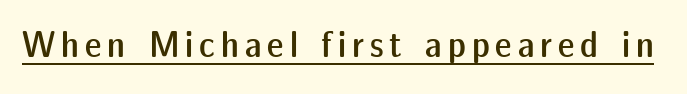
{"serif": "no", "italic": "no", "bold": "semi", "weight": "semibold", "width": "normal", "stroke_contrast": "low", "x_height": "medium", "monospaced": "no", "underline": "yes", "glyph_px": 37}
